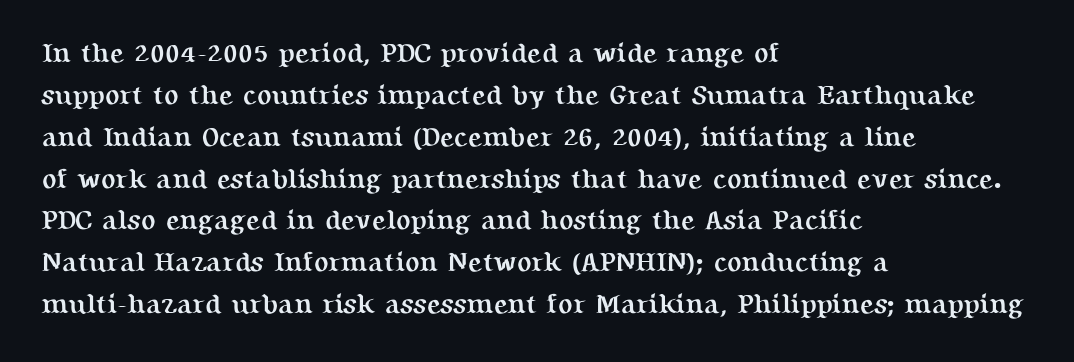
{"italic": "no", "bold": "yes", "underline": "no", "align": "left", "line_spacing": "normal", "line_spacing_ratio": 1.55, "letter_spacing": "normal", "letter_spacing_em": 0.0, "glyph_px": 27}
